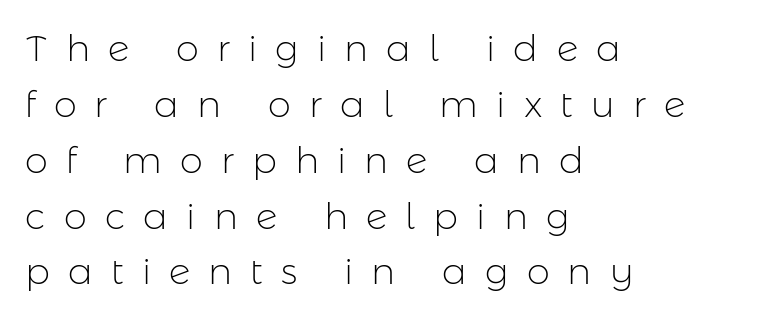
The image shows 37 px light sans-serif type, upright; set left-aligned, normal line spacing (1.51x), unusually wide letter spacing (+0.49 em), not underlined; low stroke contrast and a medium x-height.
